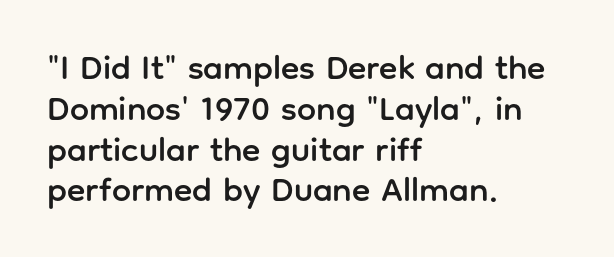
Q: Is the text italic (slanted)? A: No, it is upright.
Q: Is the typeface a serif or a sans-serif typeface? A: Sans-serif.
Q: Is the text underlined? A: No.
Q: How is the paragraph aligned? A: Left-aligned.
Q: Is the spacing between letters normal or unusually wide? A: Normal.
Q: Width (condensed, normal, or wide)? A: Normal.
Q: Stroke contrast? A: Low.
Q: x-height? A: Medium.
Q: Monospaced? A: No.
